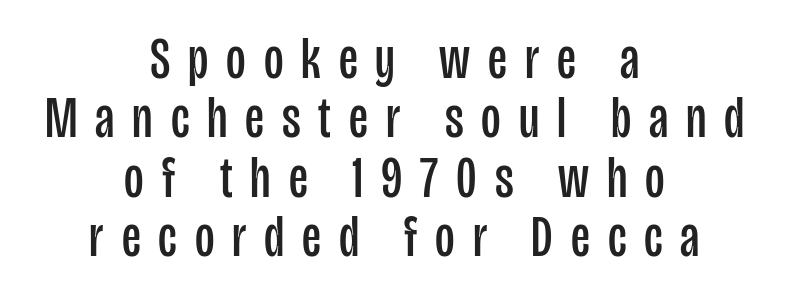
The image shows 60 px regular-weight, condensed sans-serif type, upright; set centered, tight line spacing (0.99x), unusually wide letter spacing (+0.3 em), not underlined; low stroke contrast and a large x-height.
